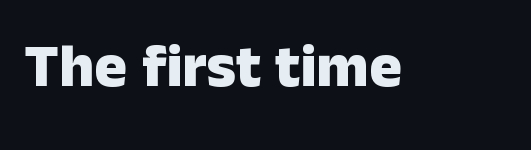
{"serif": "no", "italic": "no", "bold": "yes", "weight": "heavy", "width": "normal", "stroke_contrast": "low", "x_height": "medium", "monospaced": "no", "underline": "no", "letter_spacing": "normal", "letter_spacing_em": 0.0, "glyph_px": 61}
